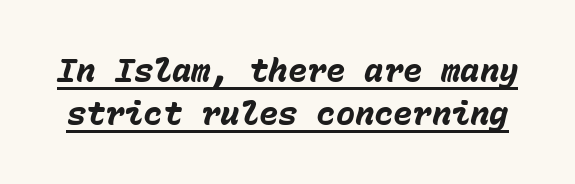
{"italic": "yes", "lean": "right", "slant_degrees": 15, "bold": "yes", "weight": "heavy", "width": "normal", "stroke_contrast": "low", "x_height": "medium", "monospaced": "yes", "underline": "yes", "line_spacing": "normal", "line_spacing_ratio": 1.34, "letter_spacing": "normal", "letter_spacing_em": 0.0, "glyph_px": 32}
